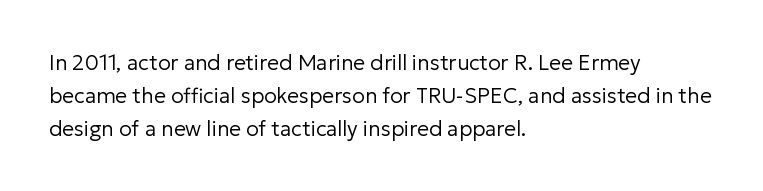
Q: Is the text bold? A: No.
Q: Is the text italic (slanted)? A: No, it is upright.
Q: Is the text underlined? A: No.
Q: How is the paragraph aligned? A: Left-aligned.
Q: Is the spacing between letters normal or unusually wide? A: Normal.
Q: Is the spacing between lines tight, normal or loose? A: Normal.
